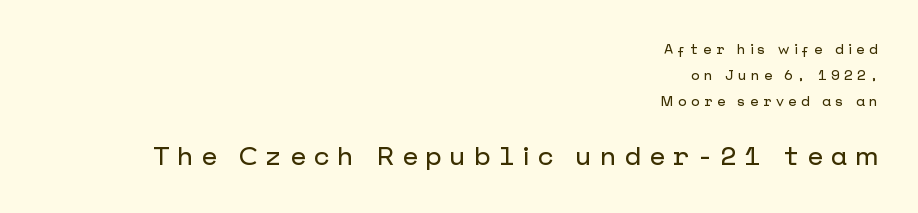
The image shows 26 px text type, upright; set right-aligned, line spacing 1.86x, unusually wide letter spacing (+0.31 em), not underlined; the second (bottom) block is 1.86x larger.
